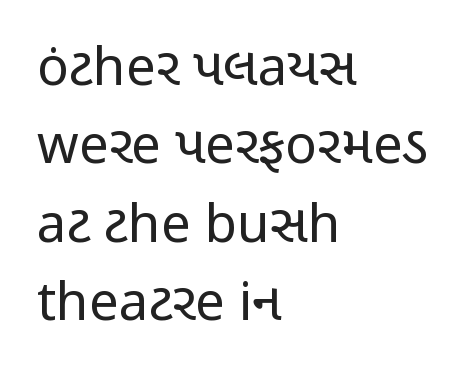
The space directly below the letters is spotless. These lines are rendered in a variable-pitch font. A roman cut, with each character standing at attention. Rows of type keep a routine distance in the vertical direction. A quiet, ordinary-to-light weight characterises the typeface.
